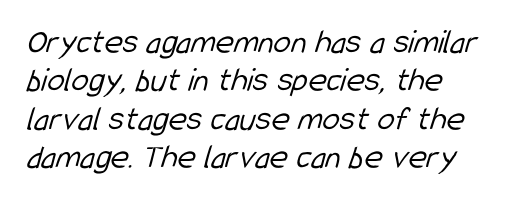
The image shows 35 px light, condensed sans-serif type; set tight line spacing (1.1x), normal letter spacing, not underlined; low stroke contrast and a medium x-height.
